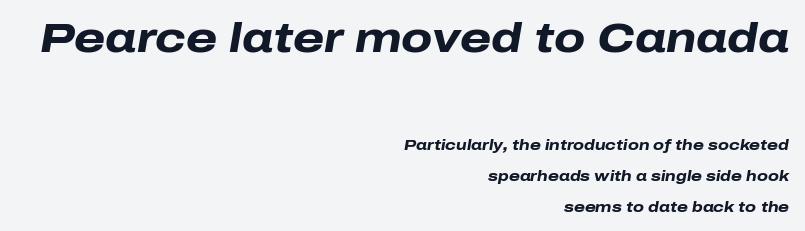
Vertically, the passage feels expansive, rows floating well apart. This sample uses plain, unmodified letter spacing. Of the two passages, the one on top uses the larger point size. Think of a printed novel: that variable character pitch is what you see here. Slanted lettering throughout. Check under the words: just untouched page.
